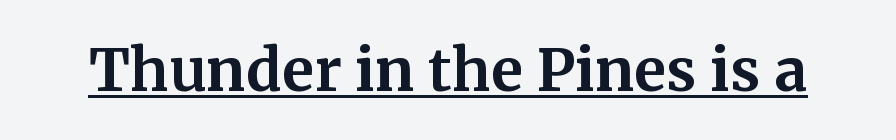
Q: Is the text bold? A: Yes.
Q: Is the text italic (slanted)? A: No, it is upright.
Q: Is the typeface a serif or a sans-serif typeface? A: Serif.
Q: Is the text underlined? A: Yes.
Q: Is the spacing between letters normal or unusually wide? A: Normal.
Q: Width (condensed, normal, or wide)? A: Normal.
Q: Stroke contrast? A: Medium.
Q: x-height? A: Medium.
Q: Monospaced? A: No.
